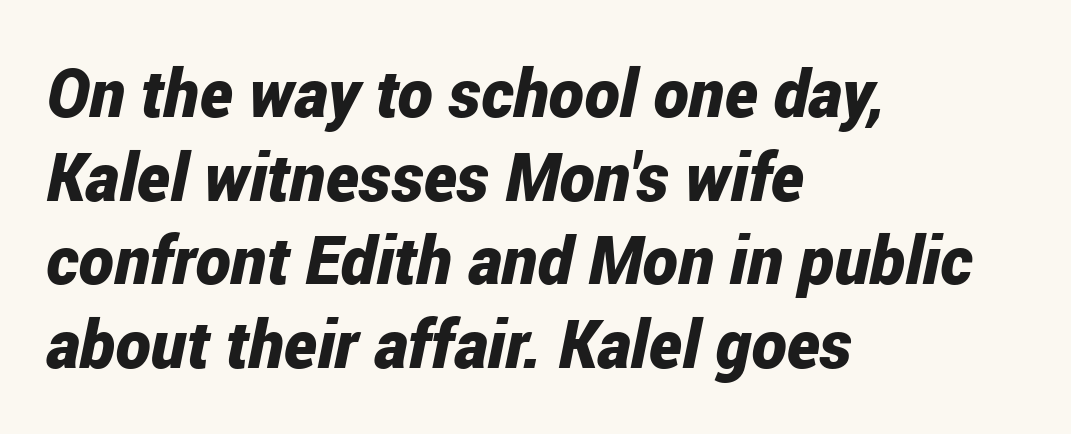
{"italic": "yes", "lean": "right", "slant_degrees": 12, "bold": "yes", "weight": "bold", "width": "condensed", "stroke_contrast": "low", "x_height": "medium", "monospaced": "no", "underline": "no", "align": "left", "line_spacing": "normal", "line_spacing_ratio": 1.25, "letter_spacing": "normal", "letter_spacing_em": 0.0, "glyph_px": 67}
